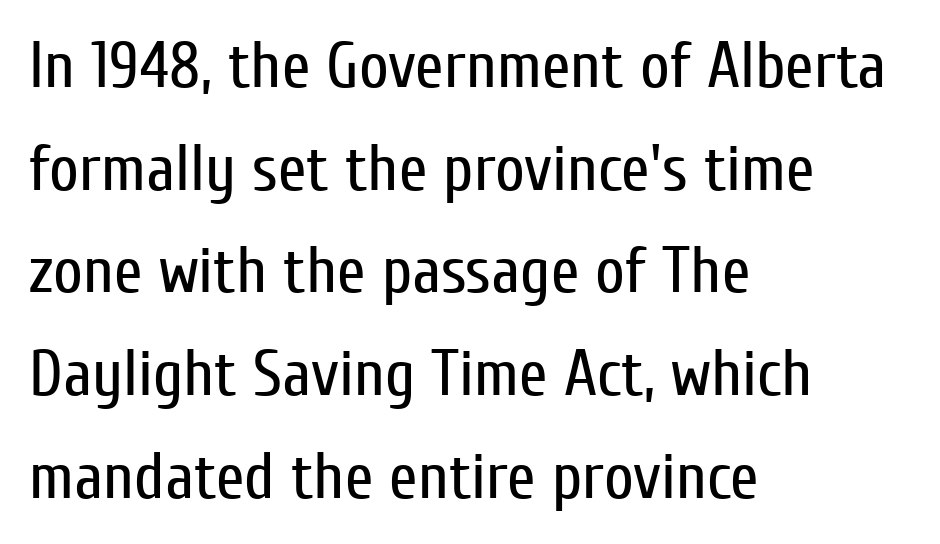
The lines sit at an ordinary, default distance from one another. Underlining? Definitely not there. Examine the stroke ends and you'll find no serifs. Note the varied advance widths — an 'i' is clearly narrower than an 'm'. The font's upright variant was chosen for this text.
